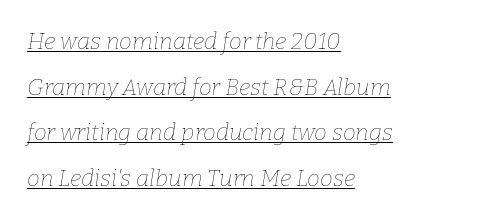
Summary of vertical rhythm: relaxed, with wide interline spacing. Emphasis-style slanted type is in use. Weight: in the light-to-regular range. The string is rendered with underlining switched on.
